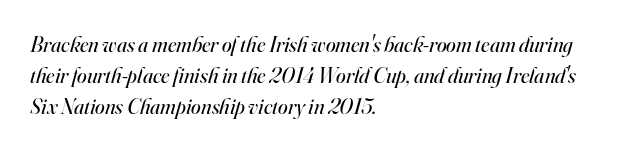
Q: Is the text bold? A: No.
Q: Is the text italic (slanted)? A: Yes, it leans right by about 16 degrees.
Q: Is the text underlined? A: No.
Q: How is the paragraph aligned? A: Left-aligned.
Q: Is the spacing between letters normal or unusually wide? A: Normal.
Q: Is the spacing between lines tight, normal or loose? A: Normal.
